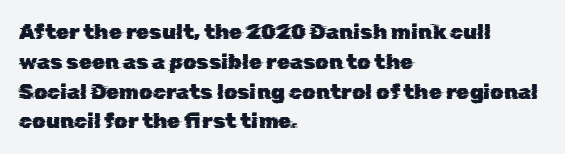
Line spacing here is normal. Default kerning and tracking; the words read as compact shapes. Which margin do the lines hug? The left one — the right edge is uneven. Check the space under the baseline: it is left empty.
